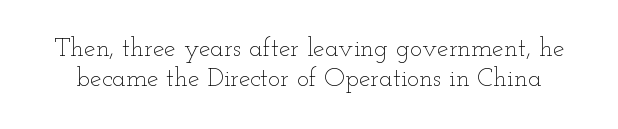
Q: Is the text bold? A: No.
Q: Is the text italic (slanted)? A: No, it is upright.
Q: Is the text underlined? A: No.
Q: Is the spacing between letters normal or unusually wide? A: Normal.
Q: Is the spacing between lines tight, normal or loose? A: Tight.
